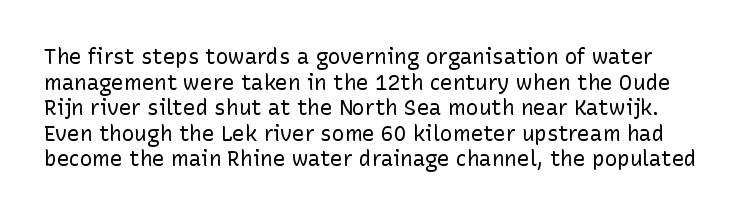
The image shows 21 px text type, upright; set line spacing 1.22x, normal letter spacing, not underlined.
